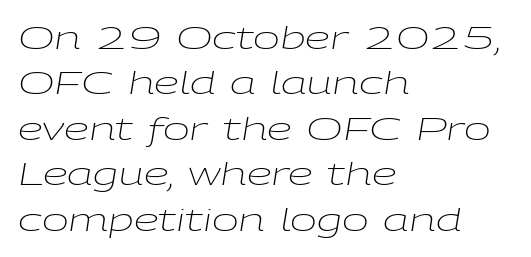
Q: Is the text bold? A: No.
Q: Is the text italic (slanted)? A: Yes, it leans right by about 9 degrees.
Q: Is the text underlined? A: No.
Q: How is the paragraph aligned? A: Left-aligned.
Q: Is the spacing between letters normal or unusually wide? A: Normal.
Q: Is the spacing between lines tight, normal or loose? A: Normal.
Q: Width (condensed, normal, or wide)? A: Wide.
Q: Stroke contrast? A: Low.
Q: x-height? A: Medium.
Q: Monospaced? A: No.
